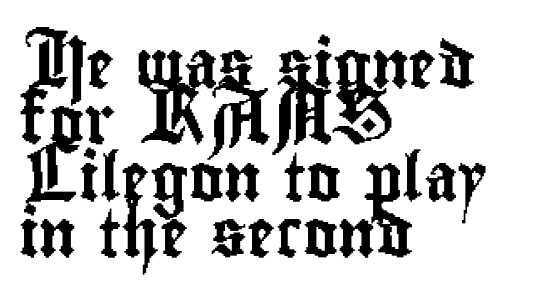
{"serif": "no", "italic": "no", "width": "condensed", "stroke_contrast": "low", "x_height": "small", "monospaced": "no", "underline": "no", "align": "left", "line_spacing_ratio": 1.2, "letter_spacing": "normal", "letter_spacing_em": 0.0, "glyph_px": 47}
